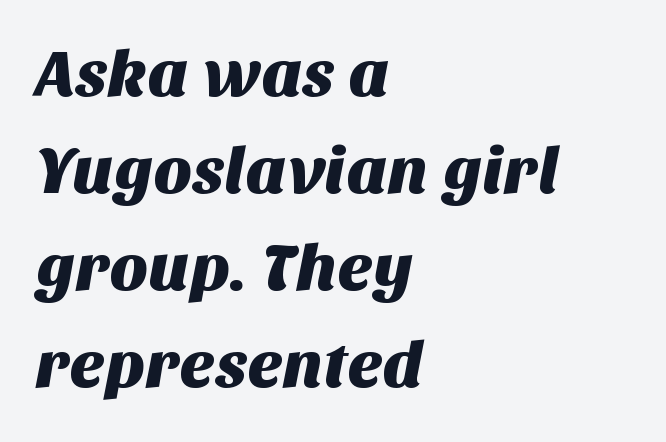
{"serif": "no", "width": "normal", "stroke_contrast": "medium", "x_height": "large", "monospaced": "no", "underline": "no", "align": "left", "line_spacing": "normal", "line_spacing_ratio": 1.47, "letter_spacing": "normal", "letter_spacing_em": 0.0, "glyph_px": 66}
